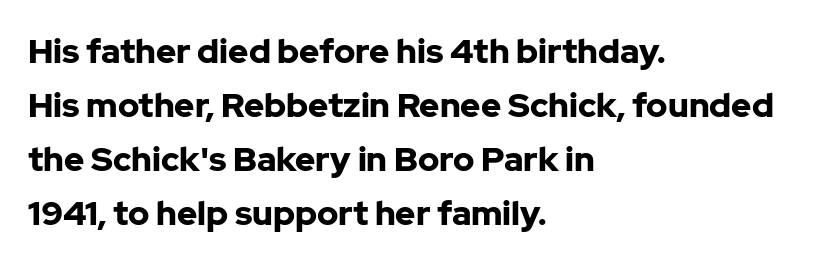
Characters follow at the spacing the type designer built in. Left-aligned paragraph, ragged on the right. Note the varied advance widths — an 'i' is clearly narrower than an 'm'. Its strokes are broad and dark, the hallmark of bold type. Is this a sans? Yes — the strokes have no serifs. What's the leading like? Ordinary, nothing unusual.
